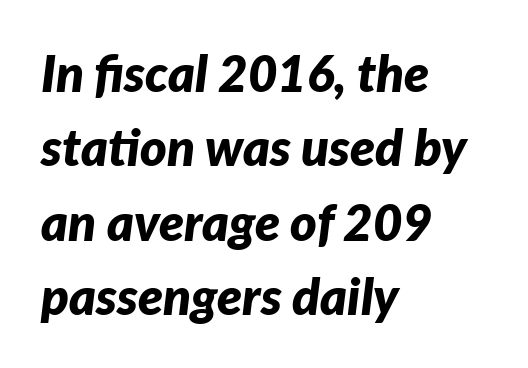
The image shows 51 px bold type, italic (leaning right); set left-aligned, normal line spacing (1.46x), normal letter spacing, not underlined; low stroke contrast and a medium x-height.
